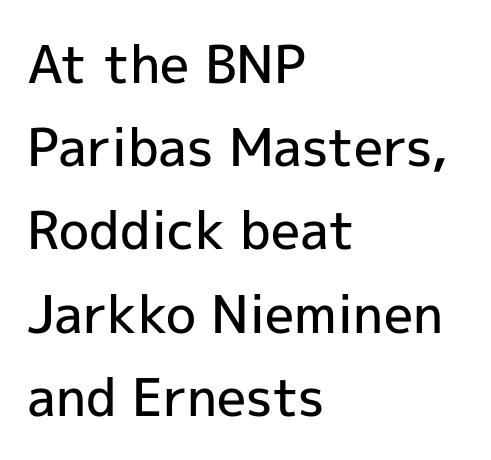
The image shows 52 px semibold sans-serif type, upright; set left-aligned, normal line spacing (1.6x), normal letter spacing, not underlined; a medium x-height.
